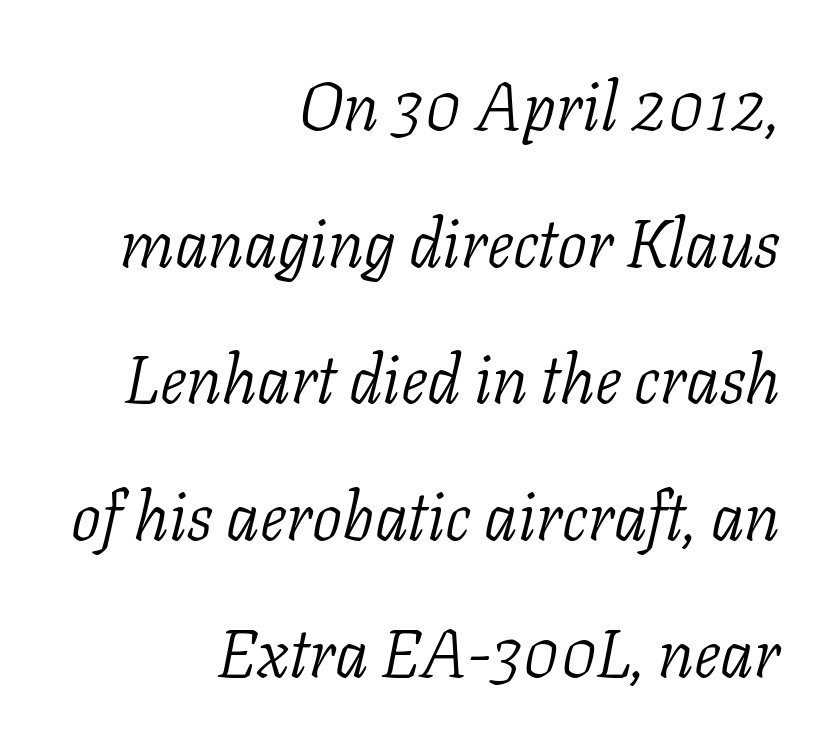
Q: Is the text bold? A: No.
Q: Is the text italic (slanted)? A: Yes, it leans right by about 11 degrees.
Q: Is the typeface a serif or a sans-serif typeface? A: Serif.
Q: Is the text underlined? A: No.
Q: How is the paragraph aligned? A: Right-aligned.
Q: Is the spacing between letters normal or unusually wide? A: Normal.
Q: Is the spacing between lines tight, normal or loose? A: Loose.
Q: Width (condensed, normal, or wide)? A: Normal.
Q: Stroke contrast? A: Low.
Q: x-height? A: Medium.
Q: Monospaced? A: No.
